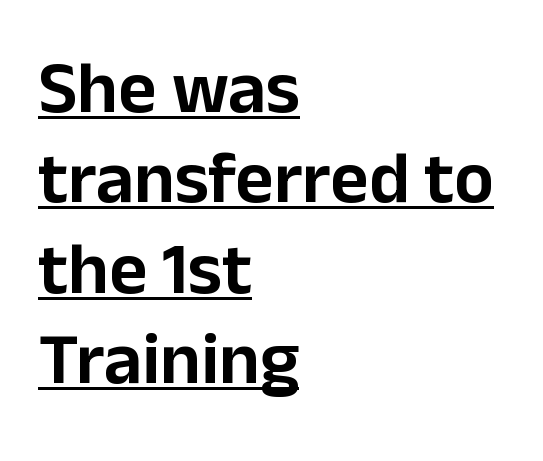
Q: Is the text italic (slanted)? A: No, it is upright.
Q: Is the typeface a serif or a sans-serif typeface? A: Sans-serif.
Q: Is the text underlined? A: Yes.
Q: How is the paragraph aligned? A: Left-aligned.
Q: Is the spacing between letters normal or unusually wide? A: Normal.
Q: Width (condensed, normal, or wide)? A: Normal.
Q: Stroke contrast? A: Low.
Q: x-height? A: Medium.
Q: Monospaced? A: No.
